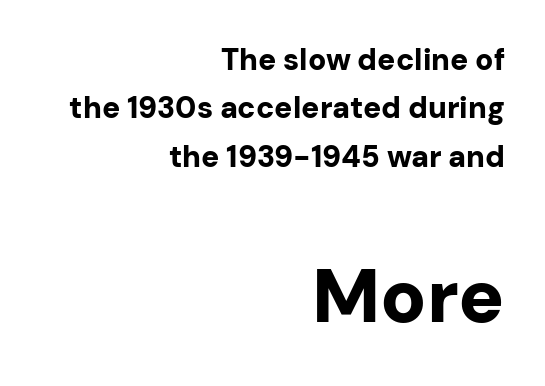
Q: Is the text bold? A: Yes.
Q: Is the text italic (slanted)? A: No, it is upright.
Q: Is the typeface a serif or a sans-serif typeface? A: Sans-serif.
Q: Is the text underlined? A: No.
Q: How is the paragraph aligned? A: Right-aligned.
Q: Is the spacing between letters normal or unusually wide? A: Normal.
Q: Is the spacing between lines tight, normal or loose? A: Normal.
Q: Which block of text is set in a larger size, the first (top) or the second (bottom)? A: The second (bottom) one.
Q: Width (condensed, normal, or wide)? A: Normal.
Q: Stroke contrast? A: Low.
Q: x-height? A: Medium.
Q: Monospaced? A: No.
